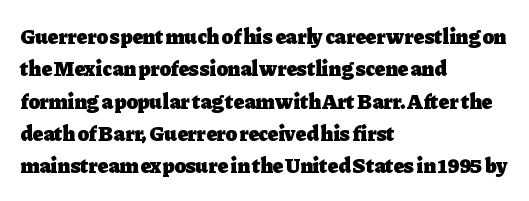
{"italic": "no", "bold": "yes", "underline": "no", "align": "left", "line_spacing": "normal", "line_spacing_ratio": 1.54, "letter_spacing": "normal", "letter_spacing_em": 0.0, "glyph_px": 21}
